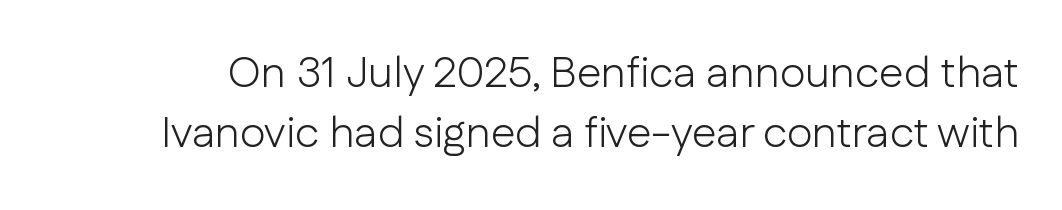
Do the letters lean? They stand straight. The letterforms sit shoulder to shoulder at normal distance. The face looks like a standard text weight, possibly lighter. Is there much room between lines? A standard amount, neither cramped nor airy. Regarding serifs, this sample does without them.
